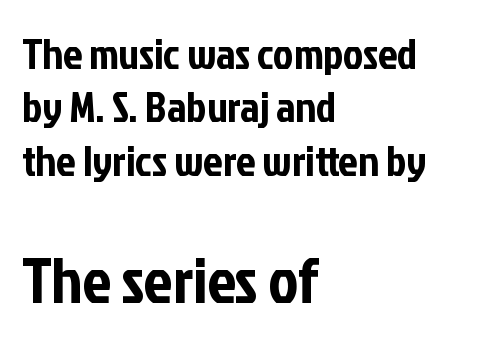
The image shows 64 px condensed sans-serif type, upright; set left-aligned, line spacing 1.24x, normal letter spacing, not underlined; the second (bottom) block is 1.49x larger; low stroke contrast and a medium x-height.
